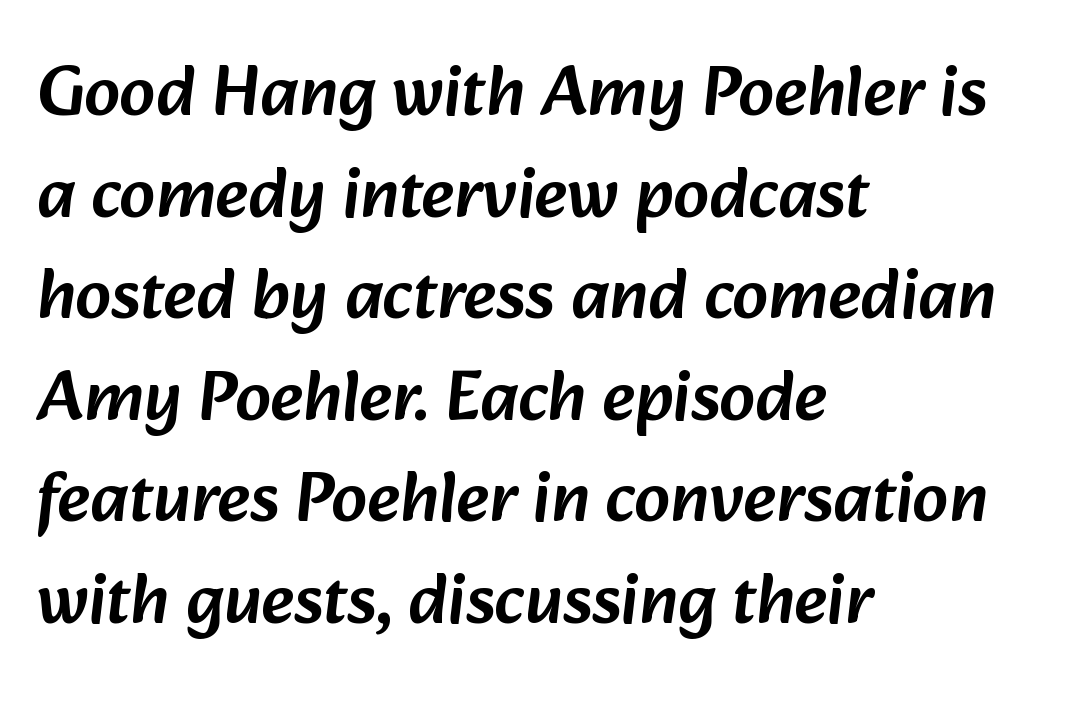
The image shows 71 px sans-serif type; set left-aligned, normal line spacing (1.43x), normal letter spacing, not underlined; low stroke contrast and a medium x-height.
